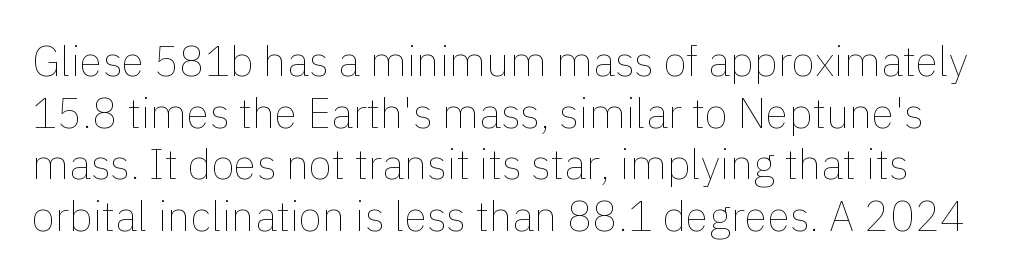
Unmarked baselines from the first word to the last. No chunkiness to these letters — they're not bold. The lettering stays uniformly vertical, giving the passage a roman look. The passage shown is typed in a proportional face where columns would drift.
